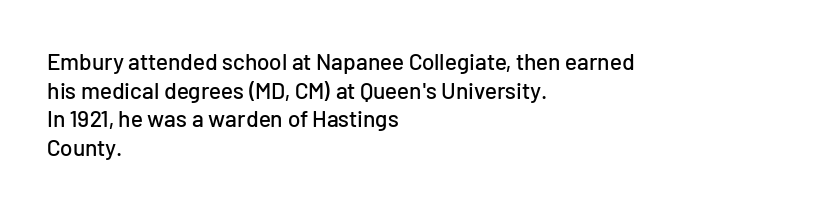
Q: Is the text italic (slanted)? A: No, it is upright.
Q: Is the text underlined? A: No.
Q: How is the paragraph aligned? A: Left-aligned.
Q: Is the spacing between letters normal or unusually wide? A: Normal.
Q: Is the spacing between lines tight, normal or loose? A: Normal.
